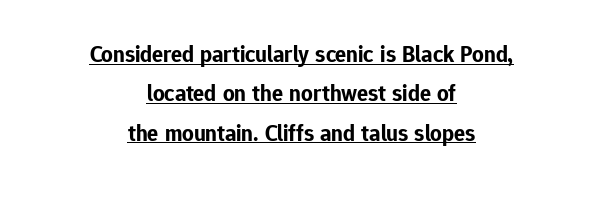
{"italic": "no", "bold": "yes", "underline": "yes", "align": "center", "line_spacing_ratio": 1.71, "letter_spacing": "normal", "letter_spacing_em": 0.0, "glyph_px": 23}
